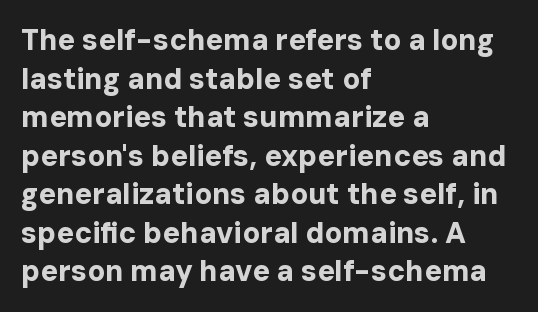
{"serif": "no", "italic": "no", "bold": "yes", "weight": "bold", "width": "normal", "stroke_contrast": "low", "x_height": "medium", "monospaced": "no", "underline": "no", "align": "left", "line_spacing": "normal", "line_spacing_ratio": 1.33, "letter_spacing": "normal", "letter_spacing_em": 0.0, "glyph_px": 29}
